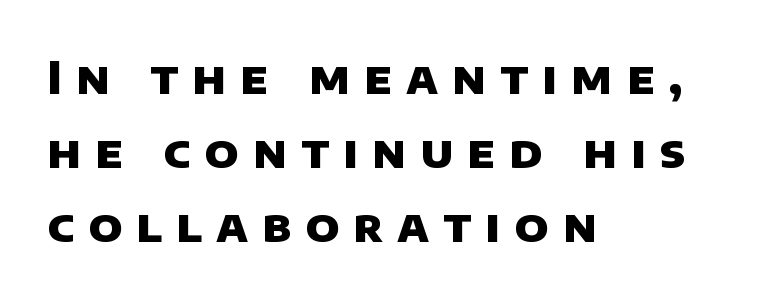
Has an underline been added? It has not. The block of text has a typical density, with ordinary space between rows. Regarding serifs, this sample does without them. Pretty heavy lettering here — definitely bold. Tracking here is generous; glyphs stand well apart from one another. In CSS terms this would be text-align: left.
